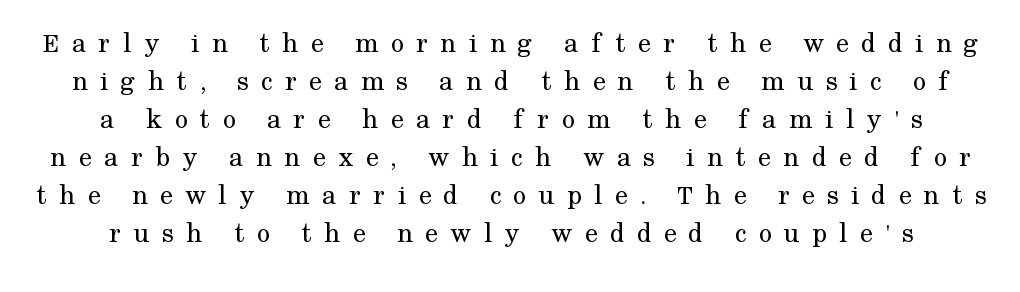
Q: Is the text bold? A: No.
Q: Is the text italic (slanted)? A: No, it is upright.
Q: Is the typeface a serif or a sans-serif typeface? A: Serif.
Q: Is the text underlined? A: No.
Q: Is the spacing between letters normal or unusually wide? A: Unusually wide.
Q: Is the spacing between lines tight, normal or loose? A: Normal.
Q: Width (condensed, normal, or wide)? A: Normal.
Q: Stroke contrast? A: Medium.
Q: x-height? A: Medium.
Q: Monospaced? A: No.
